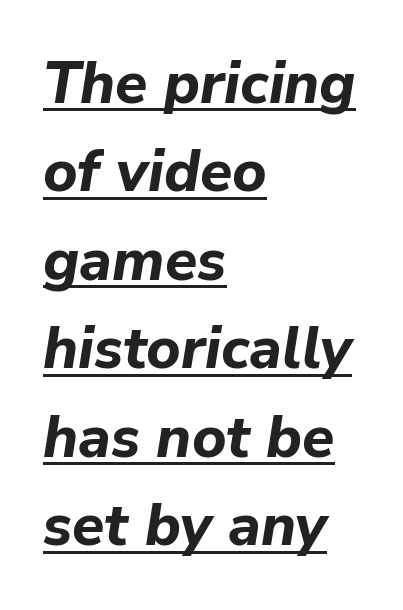
A dark, heavy texture on the line: the type is bold. Does the lettering tilt? It does — this is italic. The paragraph shown leans on its left margin. A typesetter would call this leading conventional body-copy spacing.
